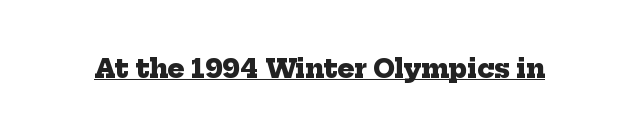
{"bold": "yes", "underline": "yes", "letter_spacing": "normal", "letter_spacing_em": 0.0, "glyph_px": 25}
